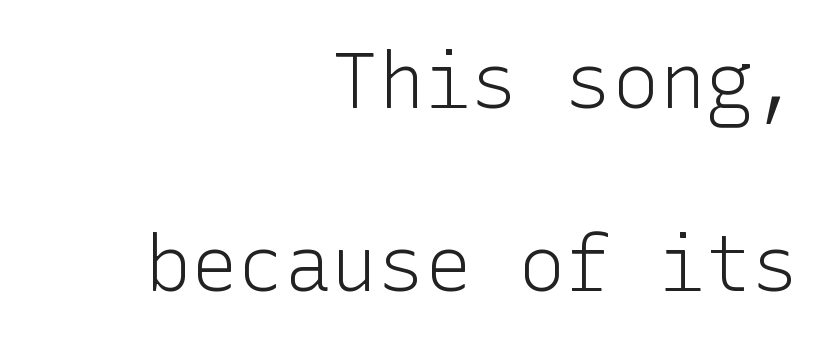
The image shows 78 px light sans-serif type, upright; set right-aligned, loose line spacing (2.34x), normal letter spacing, not underlined; low stroke contrast and a medium x-height.
